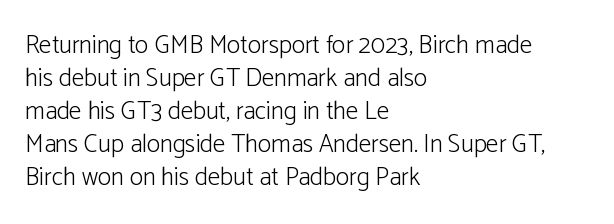
The image shows 25 px text type, upright; set left-aligned, normal line spacing (1.32x), normal letter spacing, not underlined.
